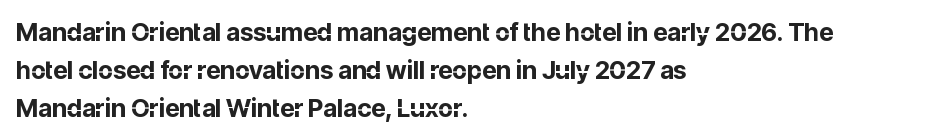
The image shows 25 px bold type, upright; set left-aligned, normal line spacing (1.52x), normal letter spacing, not underlined.
